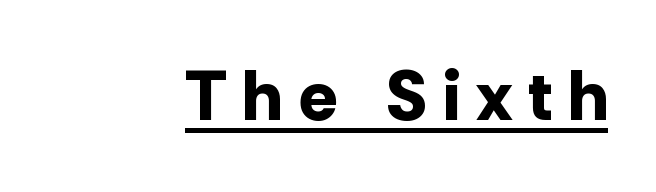
{"serif": "no", "italic": "no", "bold": "yes", "weight": "bold", "width": "normal", "stroke_contrast": "low", "x_height": "medium", "monospaced": "no", "underline": "yes", "letter_spacing": "wide", "letter_spacing_em": 0.24, "glyph_px": 71}
